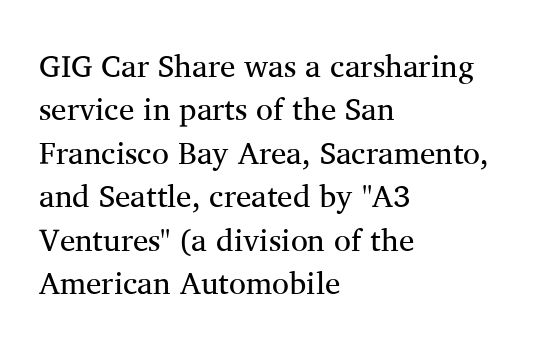
The image shows 31 px regular-weight serif type, upright; set left-aligned, normal line spacing (1.4x), normal letter spacing, not underlined; medium stroke contrast and a medium x-height.
